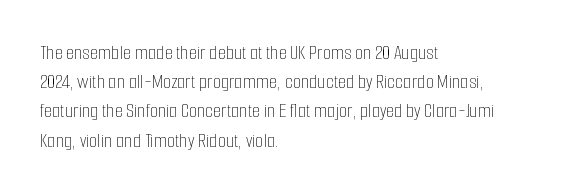
{"italic": "no", "bold": "no", "underline": "no", "align": "left", "line_spacing": "normal", "line_spacing_ratio": 1.39, "letter_spacing": "normal", "letter_spacing_em": 0.0, "glyph_px": 21}
